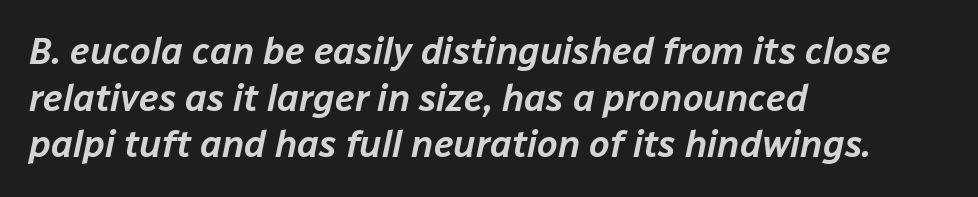
{"italic": "yes", "lean": "right", "slant_degrees": 12, "width": "normal", "stroke_contrast": "low", "x_height": "medium", "monospaced": "no", "underline": "no", "align": "left", "line_spacing": "normal", "line_spacing_ratio": 1.26, "letter_spacing": "normal", "letter_spacing_em": 0.0, "glyph_px": 37}
